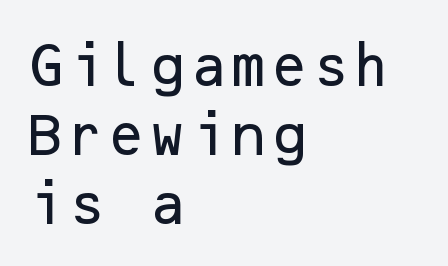
Q: Is the text italic (slanted)? A: No, it is upright.
Q: Is the typeface a serif or a sans-serif typeface? A: Sans-serif.
Q: Is the text underlined? A: No.
Q: How is the paragraph aligned? A: Left-aligned.
Q: Is the spacing between letters normal or unusually wide? A: Normal.
Q: Is the spacing between lines tight, normal or loose? A: Normal.
Q: Width (condensed, normal, or wide)? A: Normal.
Q: Stroke contrast? A: Low.
Q: x-height? A: Medium.
